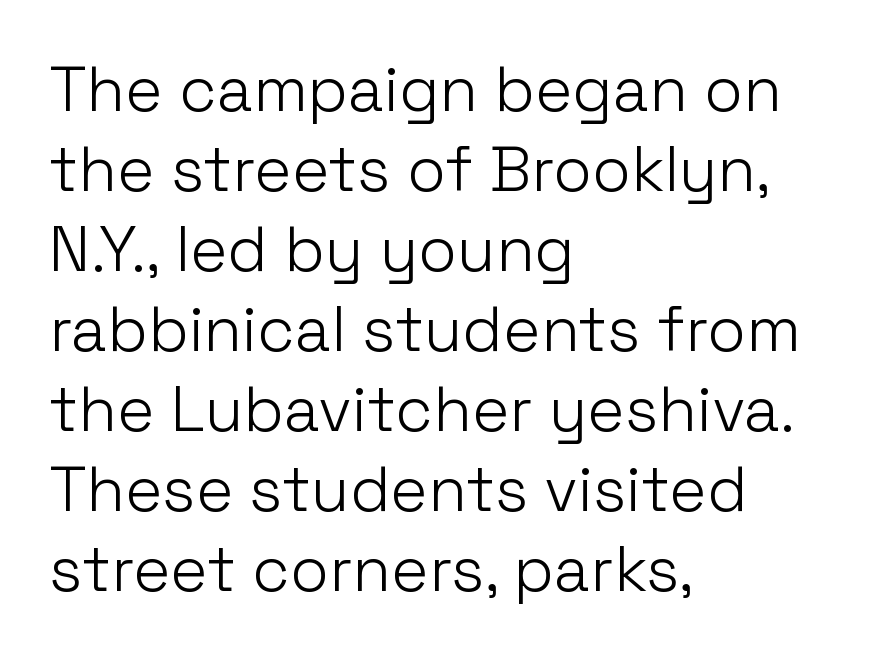
Each new line begins a customary step beneath the previous one. The letterforms sit at book weight or below. This rendering leaves character spacing at its baseline value. The paragraph has a hard left edge and a soft right edge. Does the lettering tilt? It doesn't — this is upright. A bare baseline throughout the passage.
